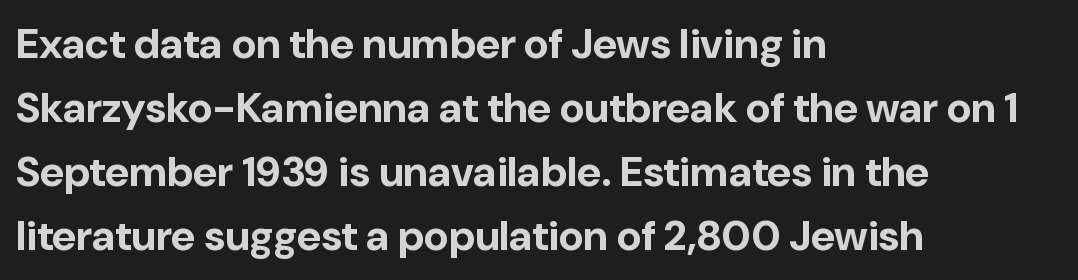
Q: Is the text bold? A: Yes.
Q: Is the text italic (slanted)? A: No, it is upright.
Q: Is the typeface a serif or a sans-serif typeface? A: Sans-serif.
Q: Is the text underlined? A: No.
Q: How is the paragraph aligned? A: Left-aligned.
Q: Is the spacing between letters normal or unusually wide? A: Normal.
Q: Is the spacing between lines tight, normal or loose? A: Normal.
Q: Width (condensed, normal, or wide)? A: Normal.
Q: Stroke contrast? A: Low.
Q: x-height? A: Medium.
Q: Monospaced? A: No.
